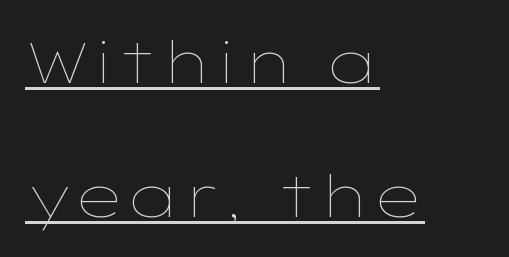
The image shows 58 px thin, wide type, upright; set left-aligned, loose line spacing (2.31x), normal letter spacing, underlined; low stroke contrast and a medium x-height.
